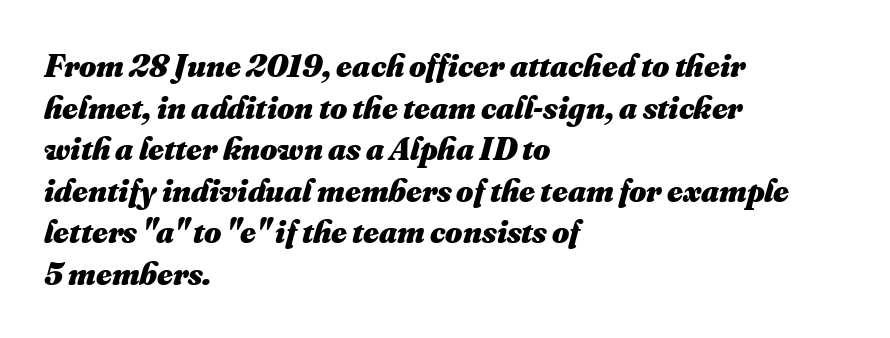
Q: Is the text bold? A: Yes.
Q: Is the text underlined? A: No.
Q: How is the paragraph aligned? A: Left-aligned.
Q: Is the spacing between letters normal or unusually wide? A: Normal.
Q: Is the spacing between lines tight, normal or loose? A: Normal.
Q: Width (condensed, normal, or wide)? A: Normal.
Q: Stroke contrast? A: Medium.
Q: x-height? A: Small.
Q: Monospaced? A: No.
